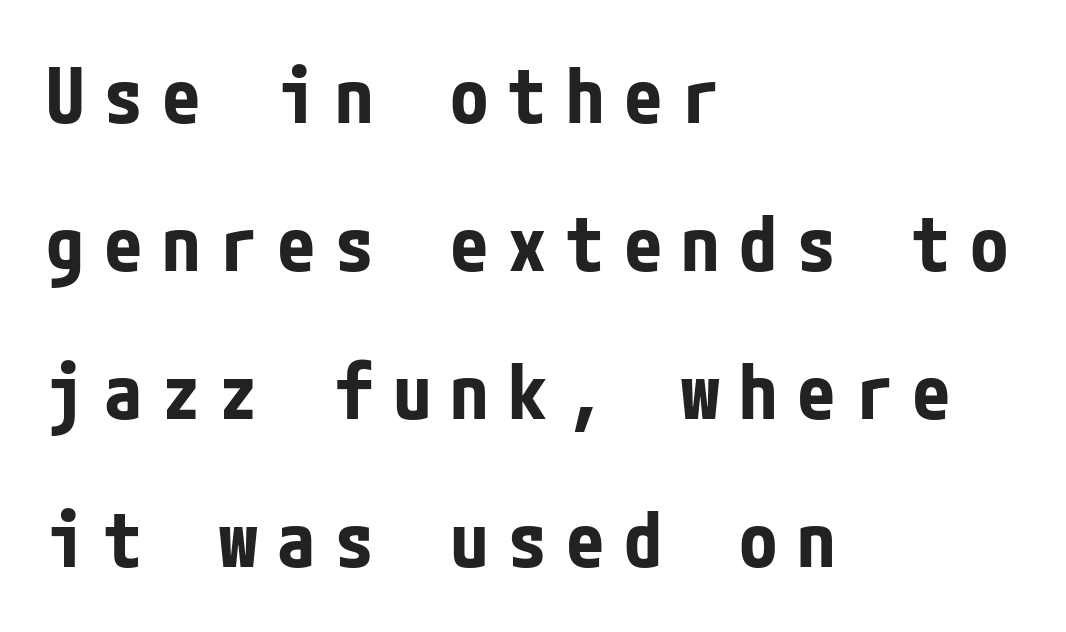
Summary of vertical rhythm: relaxed, with wide interline spacing. The space beneath each line is pristine and unruled. Strokes here are thick enough to call this a true bold. Someone cranked the tracking dial way up on this one.
